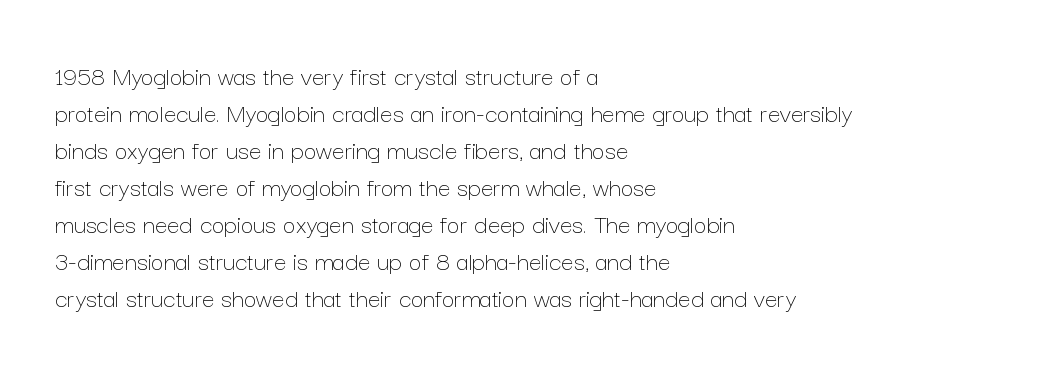
{"italic": "no", "bold": "no", "weight": "thin", "width": "normal", "stroke_contrast": "low", "x_height": "medium", "monospaced": "no", "underline": "no", "align": "left", "line_spacing": "normal", "line_spacing_ratio": 1.32, "letter_spacing": "normal", "letter_spacing_em": 0.0, "glyph_px": 28}
